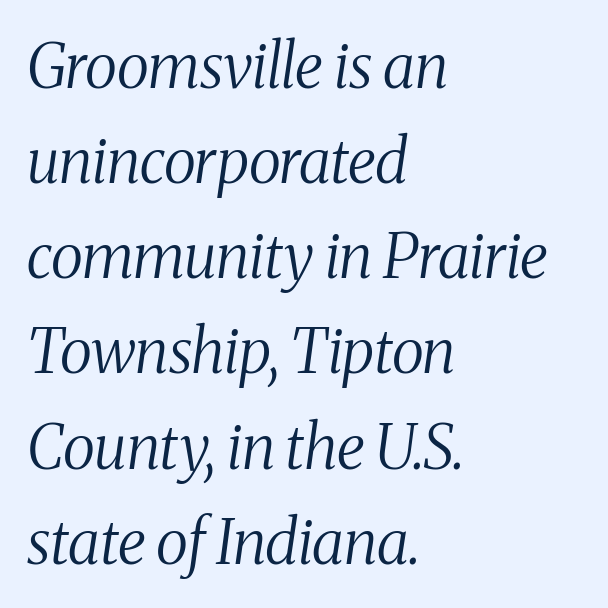
Serif or sans? Serif — the stroke terminals have little feet. The line texture is even and compact thanks to regular tracking. Descenders are the only things crossing below the line. The glyphs look as if they've been sheared to an angle. Caption: multi-line text, flush left, ragged right.
